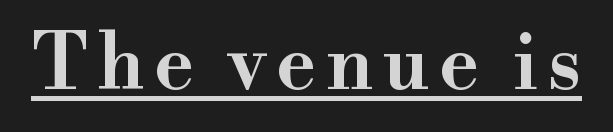
No italicization has been applied; the sample stays upright. Typographically, this falls in the serif category. Is this a fixed-width face? No — the glyphs have proportional, varying widths. Quick note: underline on.
